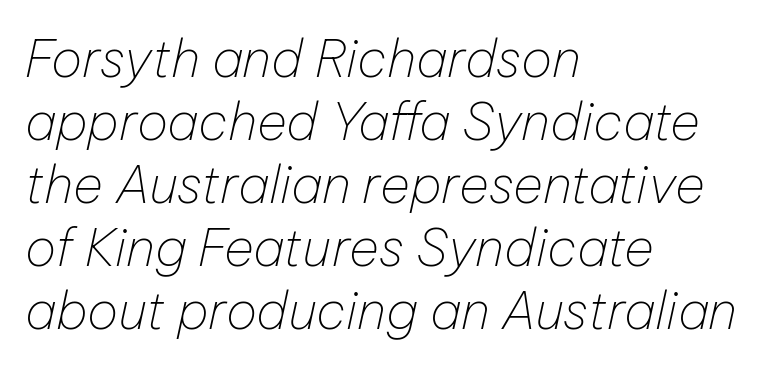
The passage shown is typed in a proportional face where columns would drift. If you drew a line through each stem, it would be angled. Teacher's note: observe the even left margin — that is flush-left alignment. Standard letterfit; no display-style spreading of the glyphs. Each row of text sits above clean, open space. The cut favours lightness, reaching ordinary text weight at its darkest.
